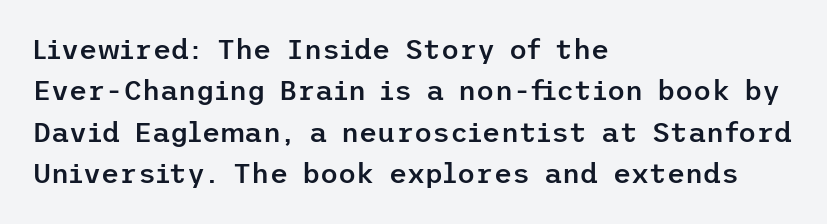
Teacher's note: observe the even left margin — that is flush-left alignment. Baseline-to-baseline distance is the conventional proportion of letter height. A sans-serif font was chosen for this passage. This rendering leaves character spacing at its baseline value. The letters stand upright; this is a roman face. The zone under the glyphs is completely vacant.
